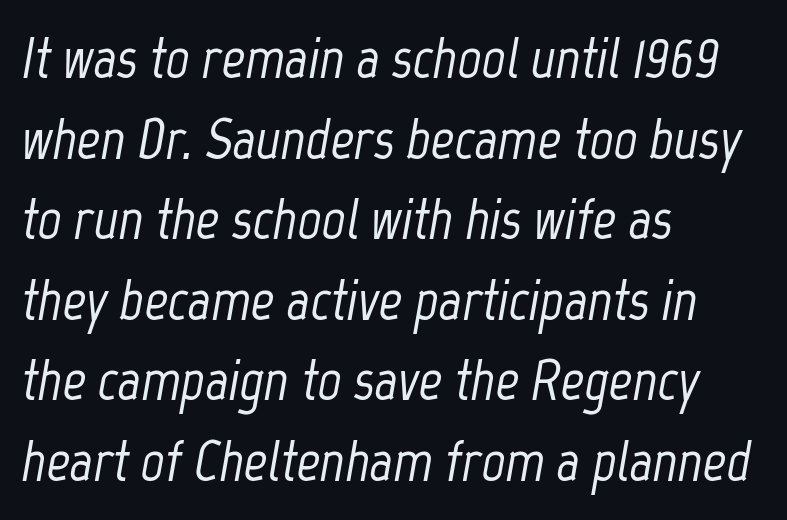
{"italic": "yes", "lean": "right", "slant_degrees": 12, "width": "condensed", "stroke_contrast": "low", "x_height": "medium", "monospaced": "no", "underline": "no", "align": "left", "line_spacing": "normal", "line_spacing_ratio": 1.39, "letter_spacing": "normal", "letter_spacing_em": 0.0, "glyph_px": 58}
